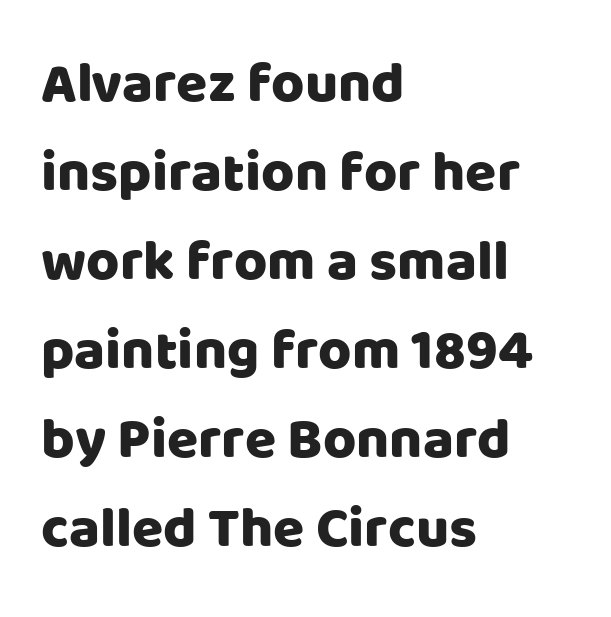
The image shows 57 px sans-serif type, upright; set left-aligned, normal line spacing (1.56x), normal letter spacing, not underlined; low stroke contrast and a large x-height.
